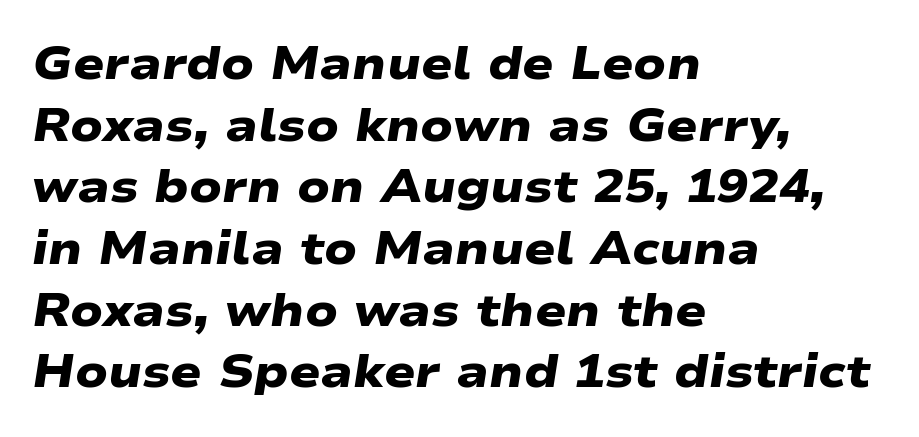
The image shows 46 px heavy, wide sans-serif type; set left-aligned, normal line spacing (1.34x), normal letter spacing, not underlined; low stroke contrast and a medium x-height.
